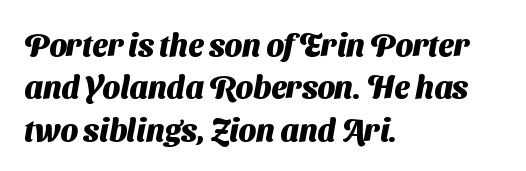
{"serif": "no", "bold": "yes", "weight": "heavy", "width": "normal", "stroke_contrast": "medium", "x_height": "medium", "monospaced": "no", "underline": "no", "align": "left", "line_spacing": "normal", "line_spacing_ratio": 1.37, "letter_spacing": "normal", "letter_spacing_em": 0.0, "glyph_px": 31}
